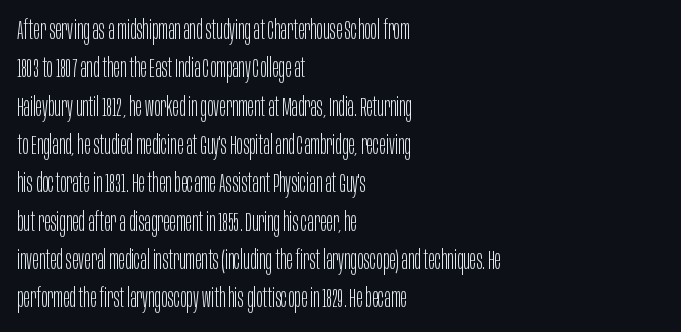
Q: Is the text bold? A: No.
Q: Is the text italic (slanted)? A: No, it is upright.
Q: Is the text underlined? A: No.
Q: How is the paragraph aligned? A: Left-aligned.
Q: Is the spacing between letters normal or unusually wide? A: Normal.
Q: Is the spacing between lines tight, normal or loose? A: Normal.
